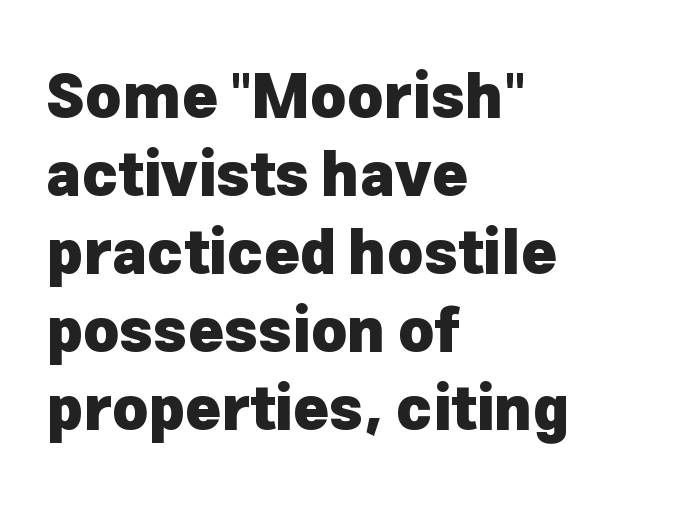
{"serif": "no", "italic": "no", "bold": "yes", "weight": "heavy", "width": "normal", "stroke_contrast": "low", "x_height": "medium", "monospaced": "no", "underline": "no", "align": "left", "line_spacing": "normal", "line_spacing_ratio": 1.28, "letter_spacing": "normal", "letter_spacing_em": 0.0, "glyph_px": 61}
